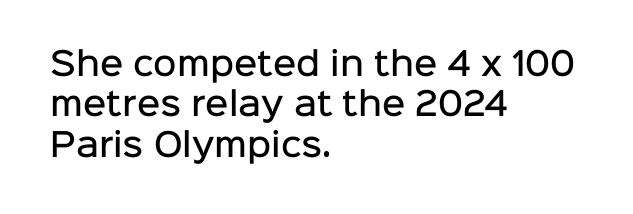
Summary of vertical rhythm: regular, with standard interline spacing. The letters sit at their default tracking, neither squeezed nor spread. You could not count columns in this text — the font is proportionally spaced. Leftover space on each line is placed entirely after the last word. The passage shown is semibold, sitting just below true bold.
